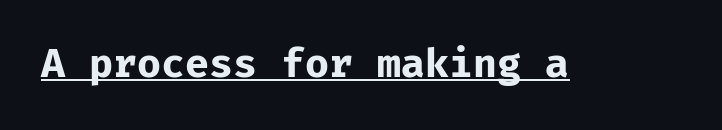
{"serif": "no", "italic": "no", "bold": "yes", "weight": "bold", "width": "normal", "stroke_contrast": "low", "x_height": "medium", "monospaced": "yes", "underline": "yes", "letter_spacing": "normal", "letter_spacing_em": 0.0, "glyph_px": 39}
